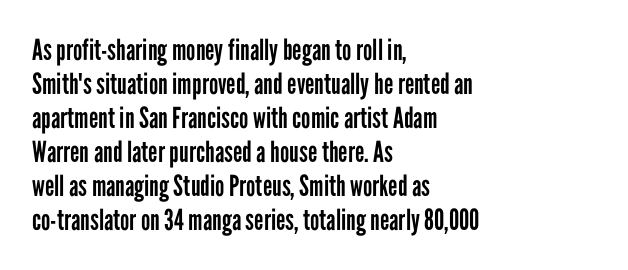
Q: Is the text bold? A: No.
Q: Is the text italic (slanted)? A: No, it is upright.
Q: Is the typeface a serif or a sans-serif typeface? A: Sans-serif.
Q: Is the text underlined? A: No.
Q: How is the paragraph aligned? A: Left-aligned.
Q: Is the spacing between letters normal or unusually wide? A: Normal.
Q: Width (condensed, normal, or wide)? A: Condensed.
Q: Stroke contrast? A: Low.
Q: x-height? A: Medium.
Q: Monospaced? A: No.
